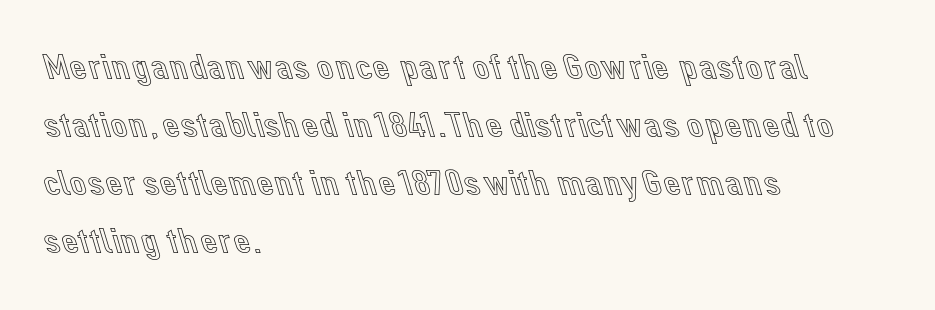
{"width": "normal", "x_height": "medium", "monospaced": "no", "underline": "no", "align": "left", "line_spacing": "normal", "line_spacing_ratio": 1.53, "letter_spacing": "normal", "letter_spacing_em": 0.0, "glyph_px": 38}
